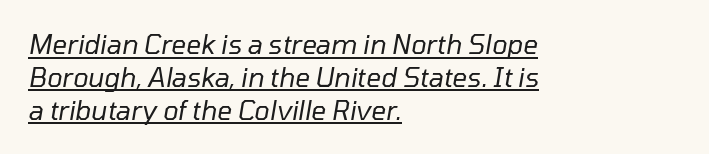
Q: Is the text bold? A: No.
Q: Is the text italic (slanted)? A: Yes, it leans right by about 10 degrees.
Q: Is the text underlined? A: Yes.
Q: How is the paragraph aligned? A: Left-aligned.
Q: Is the spacing between letters normal or unusually wide? A: Normal.
Q: Is the spacing between lines tight, normal or loose? A: Normal.
